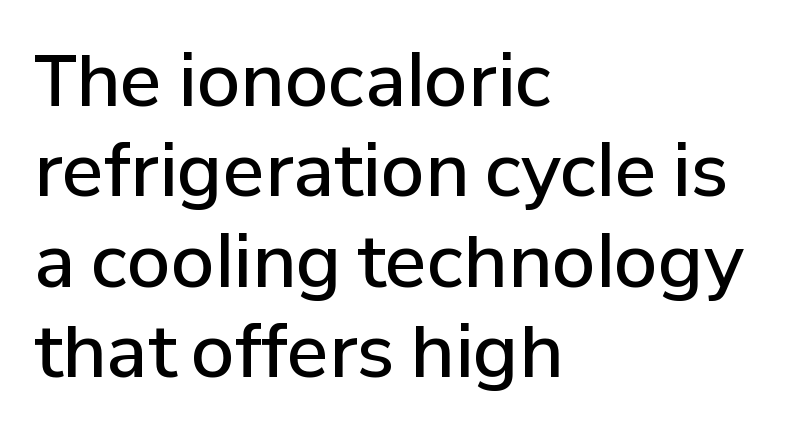
The image shows 70 px semibold sans-serif type, upright; set left-aligned, normal line spacing (1.29x), normal letter spacing, not underlined; low stroke contrast and a medium x-height.
